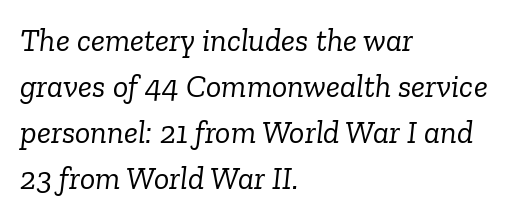
Each stroke keeps to a modest, everyday thickness or less. These lines stack with their left ends in a neat column. The rendering shows small feet on the letterforms — a serif design. The specimen omits any rule beneath the text block's lines. Note the varied advance widths — an 'i' is clearly narrower than an 'm'. Style check: oblique.
